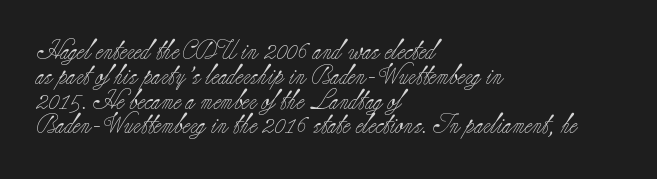
The image shows 20 px text type; set left-aligned, line spacing 1.24x, normal letter spacing, not underlined.
